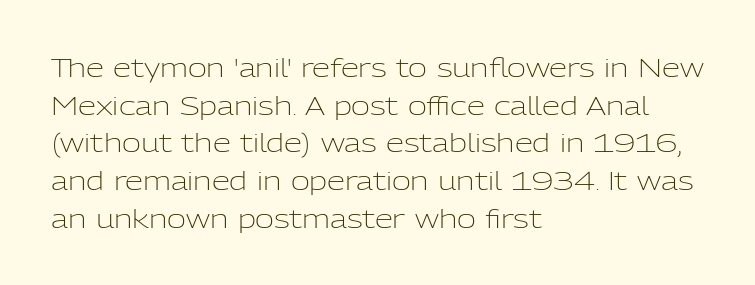
This sample is left-justified, so line endings fall wherever the words run out. Short note: letters normally spaced. These lines were composed using upright roman letters. Nothing heavy about these letters — not bold at all. The glyphs are unaccompanied by any horizontal stroke below them. Quick note: interline space is typical.
